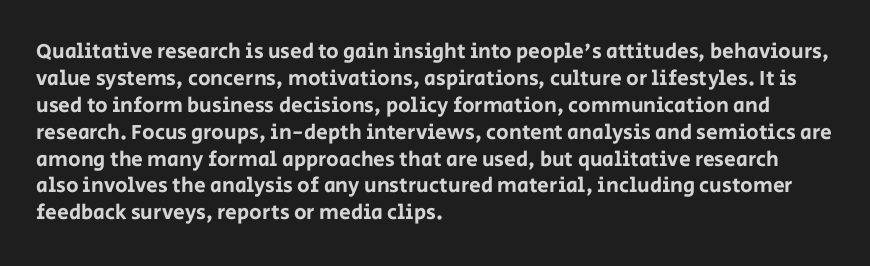
{"italic": "no", "underline": "no", "align": "left", "line_spacing": "normal", "line_spacing_ratio": 1.28, "letter_spacing": "normal", "letter_spacing_em": 0.0, "glyph_px": 21}
